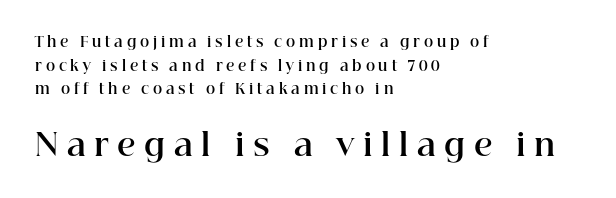
The image shows 31 px bold serif type, upright; set left-aligned, normal line spacing (1.69x), unusually wide letter spacing (+0.27 em), not underlined; the second (bottom) block is 2.21x larger; high stroke contrast and a medium x-height.
